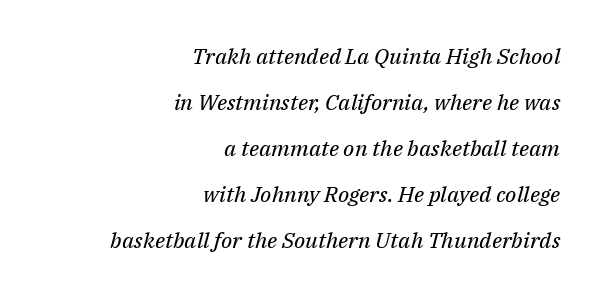
Leading is clearly above the norm, producing a sparse column. On a weight scale, this lands at 450 or below. The face used here has a pronounced slope to its letters. The lines are quadded right. Students, note that the glyphs here touch the page at normal intervals.
